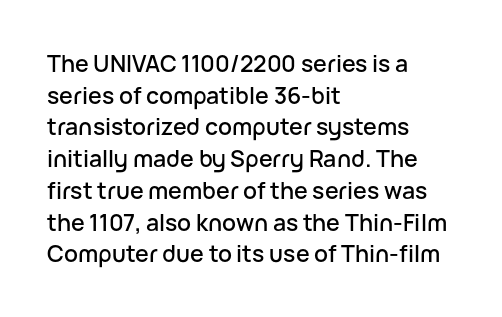
{"italic": "no", "underline": "no", "align": "left", "line_spacing": "normal", "line_spacing_ratio": 1.38, "letter_spacing": "normal", "letter_spacing_em": 0.0, "glyph_px": 23}
